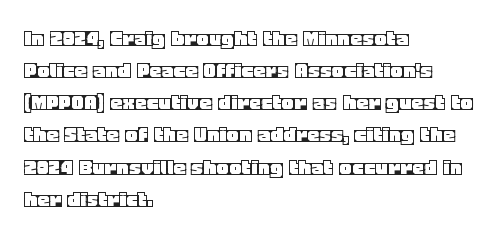
Just letters on the line, the space beneath them empty. Honestly, the row spacing looks completely unremarkable. No italicization has been applied; the sample stays upright. Teacher's note: observe the even left margin — that is flush-left alignment. Glyph-to-glyph distance matches everyday printed text.
